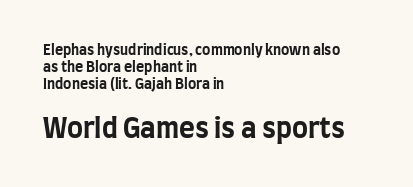
Q: Is the text bold? A: Yes.
Q: Is the text italic (slanted)? A: No, it is upright.
Q: Is the text underlined? A: No.
Q: How is the paragraph aligned? A: Left-aligned.
Q: Is the spacing between letters normal or unusually wide? A: Normal.
Q: Which block of text is set in a larger size, the first (top) or the second (bottom)? A: The second (bottom) one.
